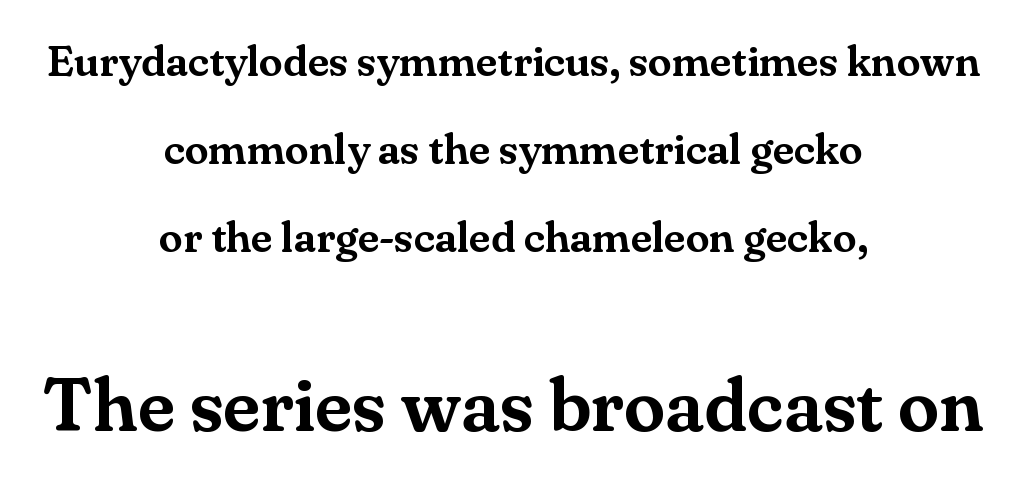
The image shows 75 px serif type, upright; set centered, loose line spacing (2.05x), normal letter spacing, not underlined; the second (bottom) block is 1.74x larger; medium stroke contrast and a small x-height.
